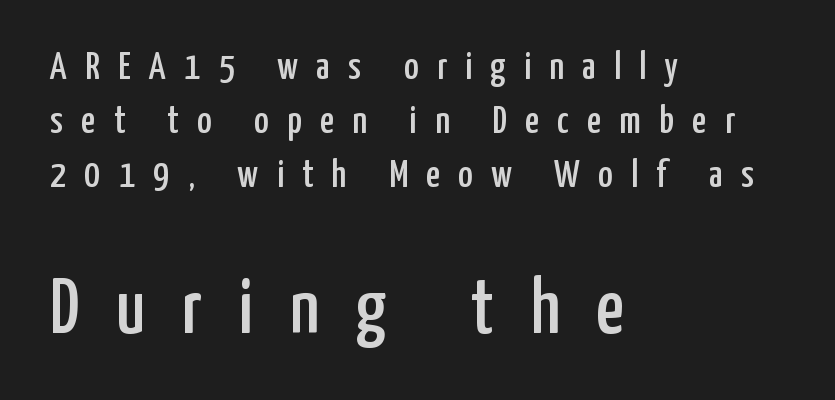
{"serif": "no", "italic": "no", "width": "condensed", "stroke_contrast": "low", "x_height": "medium", "monospaced": "no", "underline": "no", "align": "left", "line_spacing": "normal", "line_spacing_ratio": 1.39, "letter_spacing": "wide", "letter_spacing_em": 0.47, "larger_block": "second", "size_ratio": 2.0, "glyph_px": 78}
